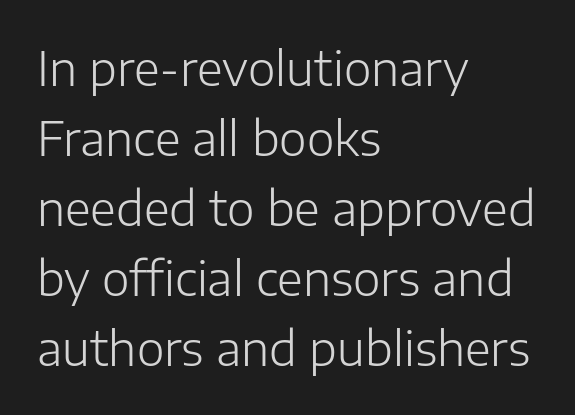
Regarding leading, the lines here are spaced in the standard way. Letterform terminals end flat and unadorned throughout the passage. Every character sits straight up, as roman type does. The rendering uses natural spacing where letterforms have individual widths.
